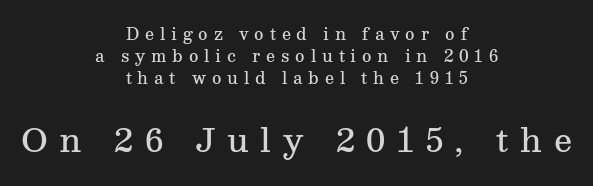
Q: Is the text bold? A: Semi-bold.
Q: Is the text italic (slanted)? A: No, it is upright.
Q: Is the typeface a serif or a sans-serif typeface? A: Serif.
Q: Is the text underlined? A: No.
Q: How is the paragraph aligned? A: Centered.
Q: Is the spacing between letters normal or unusually wide? A: Unusually wide.
Q: Is the spacing between lines tight, normal or loose? A: Normal.
Q: Which block of text is set in a larger size, the first (top) or the second (bottom)? A: The second (bottom) one.
Q: Width (condensed, normal, or wide)? A: Normal.
Q: Stroke contrast? A: Medium.
Q: x-height? A: Medium.
Q: Monospaced? A: No.
